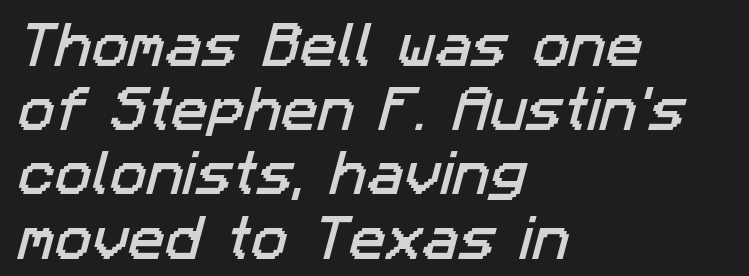
{"serif": "no", "width": "normal", "stroke_contrast": "low", "x_height": "medium", "monospaced": "no", "underline": "no", "align": "left", "line_spacing": "normal", "line_spacing_ratio": 1.31, "letter_spacing": "normal", "letter_spacing_em": 0.0, "glyph_px": 49}
